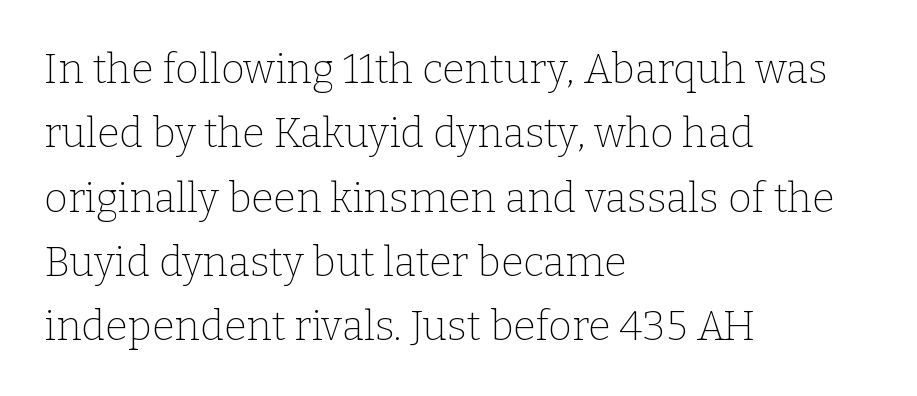
The rendering anchors every line to the left-hand side. Check the space under the baseline: it is left empty. Honestly, the row spacing looks completely unremarkable. Spacing verdict: proportional, widths tailored to each character. The face used here is rendered with its standard letterfit.
